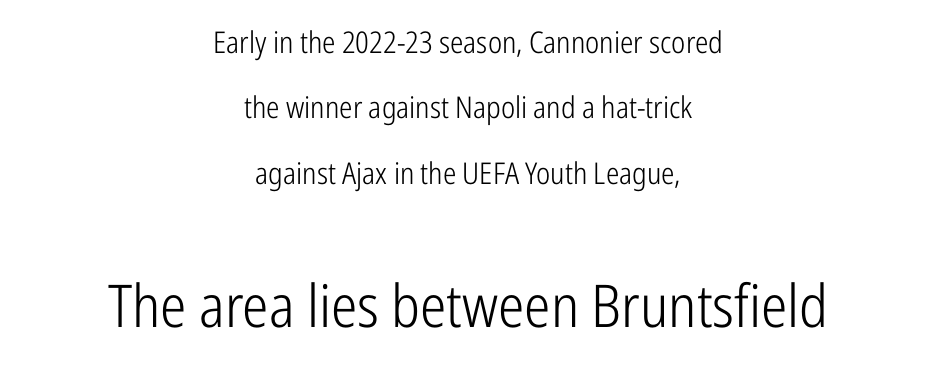
Q: Is the text bold? A: No.
Q: Is the text italic (slanted)? A: No, it is upright.
Q: Is the typeface a serif or a sans-serif typeface? A: Sans-serif.
Q: Is the text underlined? A: No.
Q: How is the paragraph aligned? A: Centered.
Q: Is the spacing between letters normal or unusually wide? A: Normal.
Q: Is the spacing between lines tight, normal or loose? A: Loose.
Q: Which block of text is set in a larger size, the first (top) or the second (bottom)? A: The second (bottom) one.
Q: Width (condensed, normal, or wide)? A: Condensed.
Q: Stroke contrast? A: Low.
Q: x-height? A: Medium.
Q: Monospaced? A: No.
